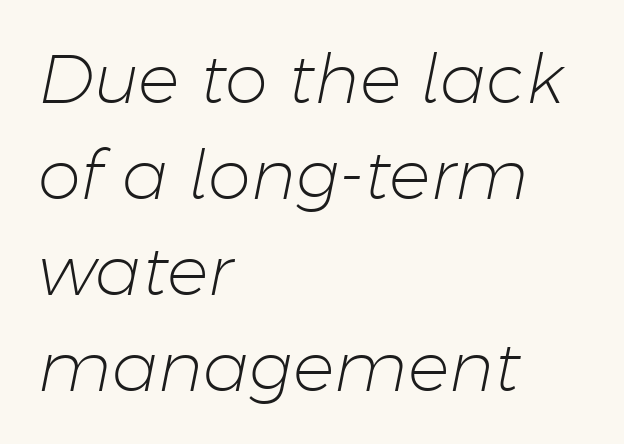
Q: Is the text bold? A: No.
Q: Is the text italic (slanted)? A: Yes, it leans right by about 11 degrees.
Q: Is the text underlined? A: No.
Q: How is the paragraph aligned? A: Left-aligned.
Q: Is the spacing between letters normal or unusually wide? A: Normal.
Q: Is the spacing between lines tight, normal or loose? A: Normal.
Q: Width (condensed, normal, or wide)? A: Normal.
Q: Stroke contrast? A: Low.
Q: x-height? A: Medium.
Q: Monospaced? A: No.
